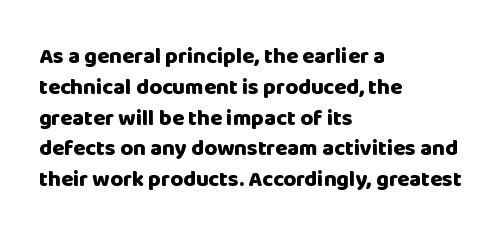
No italicization has been applied; the sample stays upright. The line-height multiplier appears to be the usual default. The face used here has the dense, thick strokes of a bold. Clear beneath every line of the passage. Each word holds together tightly as a unit, with standard inter-letter gaps. The typesetter chose a ragged-right arrangement here.
